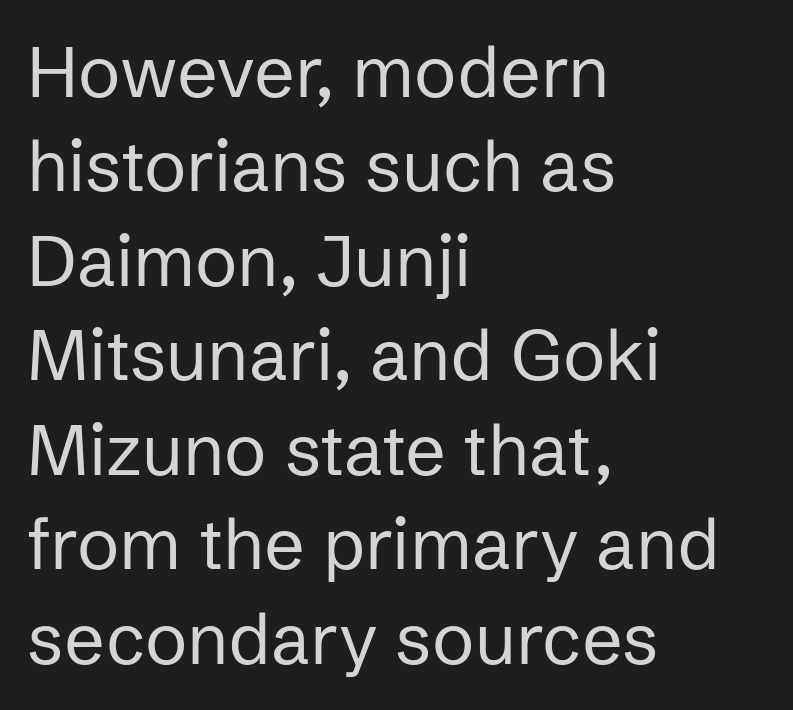
The image shows 71 px regular-weight sans-serif type, upright; set left-aligned, normal line spacing (1.33x), normal letter spacing, not underlined; low stroke contrast and a medium x-height.
